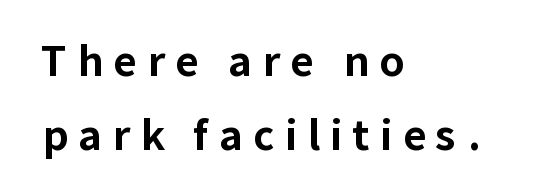
The image shows 40 px bold sans-serif type, upright; set left-aligned, line spacing 1.86x, unusually wide letter spacing (+0.26 em), not underlined; low stroke contrast and a medium x-height.
